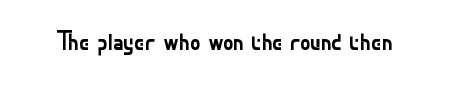
A roman cut, with each character standing at attention. Decoration check: the copy has no underline. The gaps between neighbouring characters are ordinary and unremarkable. Bold? No — there's no thickening of the strokes.
